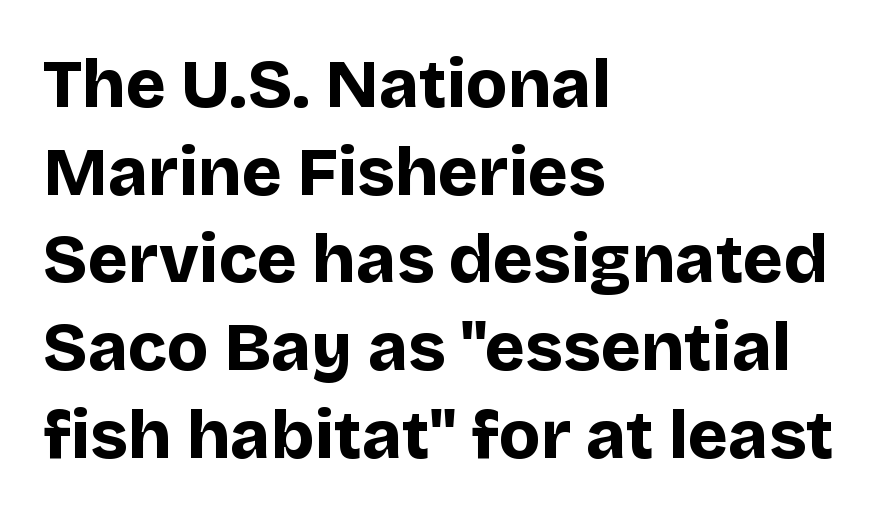
{"serif": "no", "italic": "no", "bold": "yes", "weight": "bold", "width": "normal", "stroke_contrast": "low", "x_height": "large", "monospaced": "no", "underline": "no", "align": "left", "line_spacing": "normal", "line_spacing_ratio": 1.29, "letter_spacing": "normal", "letter_spacing_em": 0.0, "glyph_px": 68}
